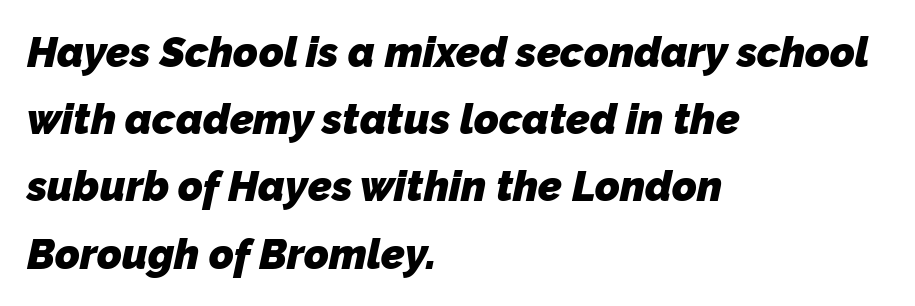
This is sans-serif lettering, the kind often seen on screens and signage. Is the block centered? No — it sits flush against the left margin. Words float on clear page, feet unadorned. Each word holds together tightly as a unit, with standard inter-letter gaps.
